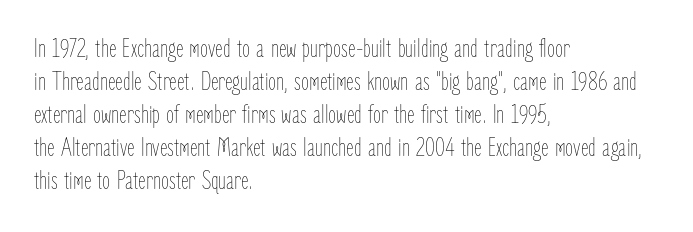
When letters stand straight like this, we call the style roman or upright. These lines sit exactly where default settings would place them. Students, note that the glyphs here touch the page at normal intervals. The passage shown is not bold in any degree. In CSS terms this would be text-align: left. Underlining? Definitely not there.
